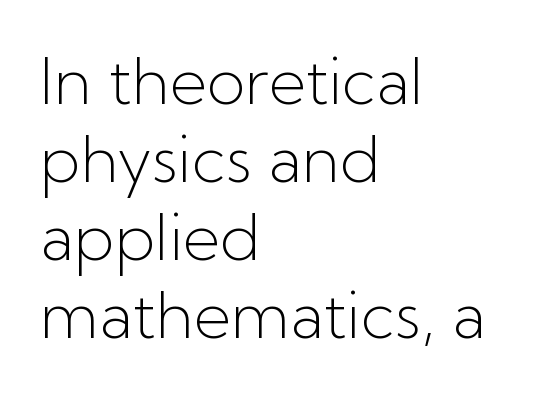
{"serif": "no", "italic": "no", "bold": "no", "weight": "light", "width": "normal", "stroke_contrast": "low", "x_height": "medium", "monospaced": "no", "underline": "no", "align": "left", "line_spacing_ratio": 1.22, "letter_spacing": "normal", "letter_spacing_em": 0.0, "glyph_px": 64}
